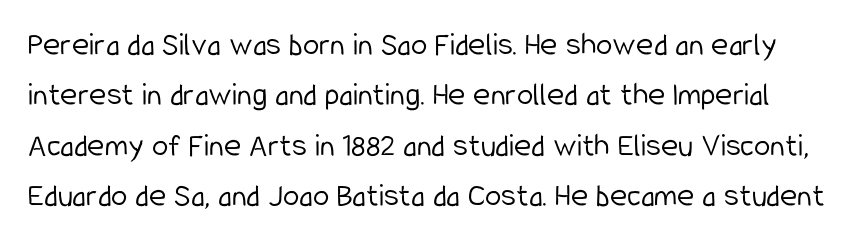
Q: Is the text bold? A: No.
Q: Is the text italic (slanted)? A: No, it is upright.
Q: Is the typeface a serif or a sans-serif typeface? A: Sans-serif.
Q: Is the text underlined? A: No.
Q: Is the spacing between letters normal or unusually wide? A: Normal.
Q: Is the spacing between lines tight, normal or loose? A: Normal.
Q: Width (condensed, normal, or wide)? A: Condensed.
Q: Stroke contrast? A: Low.
Q: x-height? A: Medium.
Q: Monospaced? A: No.
